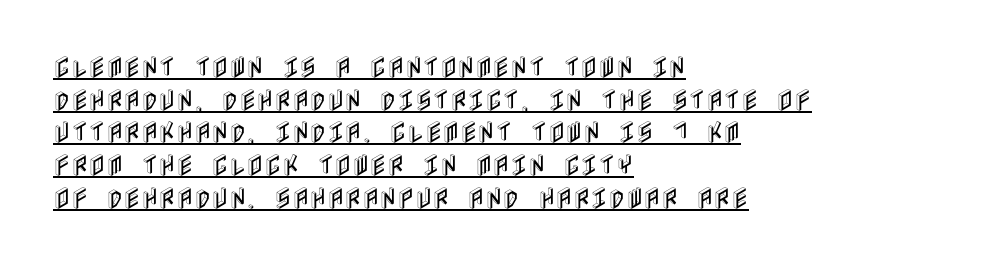
{"italic": "no", "underline": "yes", "align": "left", "line_spacing": "normal", "line_spacing_ratio": 1.36, "letter_spacing": "normal", "letter_spacing_em": 0.0, "glyph_px": 24}
